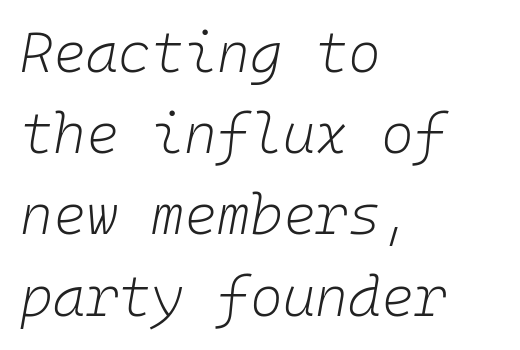
Q: Is the text bold? A: No.
Q: Is the text italic (slanted)? A: Yes, it leans right by about 10 degrees.
Q: Is the text underlined? A: No.
Q: How is the paragraph aligned? A: Left-aligned.
Q: Is the spacing between letters normal or unusually wide? A: Normal.
Q: Is the spacing between lines tight, normal or loose? A: Normal.
Q: Width (condensed, normal, or wide)? A: Normal.
Q: Stroke contrast? A: Low.
Q: x-height? A: Medium.
Q: Monospaced? A: Yes.
